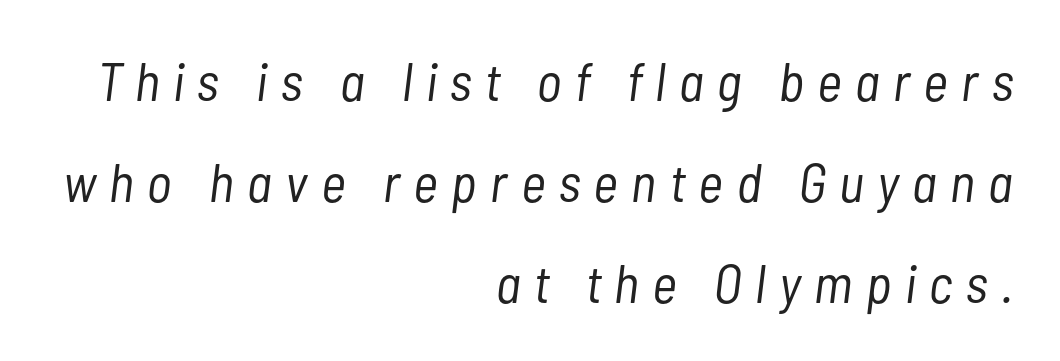
{"italic": "yes", "lean": "right", "slant_degrees": 7, "bold": "no", "weight": "light", "width": "condensed", "stroke_contrast": "low", "x_height": "medium", "monospaced": "no", "underline": "no", "align": "right", "line_spacing_ratio": 1.87, "letter_spacing": "wide", "letter_spacing_em": 0.25, "glyph_px": 54}
